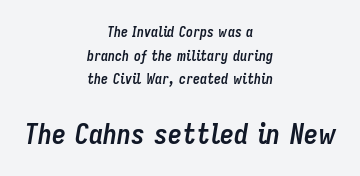
Q: Is the text bold? A: Yes.
Q: Is the text italic (slanted)? A: Yes, it leans right by about 9 degrees.
Q: Is the text underlined? A: No.
Q: How is the paragraph aligned? A: Centered.
Q: Is the spacing between letters normal or unusually wide? A: Normal.
Q: Is the spacing between lines tight, normal or loose? A: Normal.
Q: Which block of text is set in a larger size, the first (top) or the second (bottom)? A: The second (bottom) one.
Q: Width (condensed, normal, or wide)? A: Condensed.
Q: Stroke contrast? A: Low.
Q: x-height? A: Medium.
Q: Monospaced? A: No.
